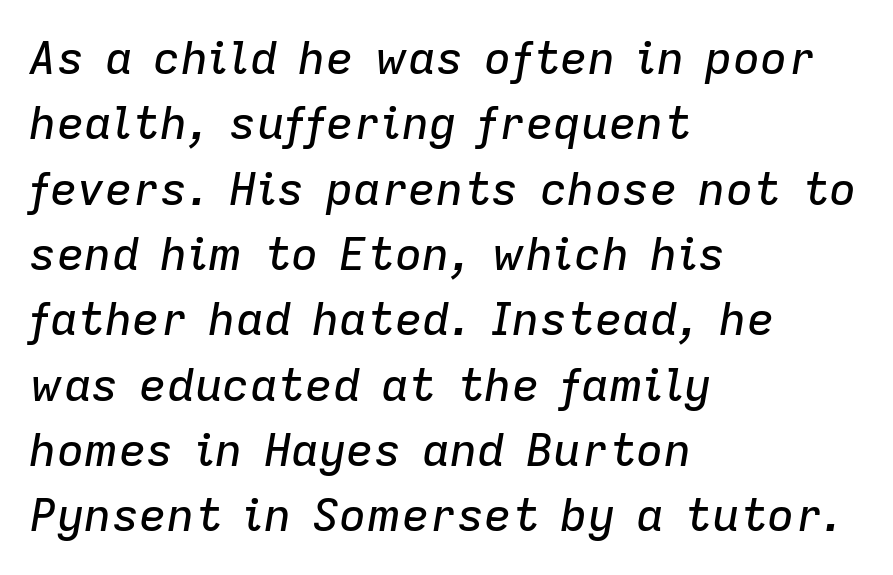
Q: Is the text italic (slanted)? A: Yes, it leans right by about 9 degrees.
Q: Is the text underlined? A: No.
Q: How is the paragraph aligned? A: Left-aligned.
Q: Is the spacing between letters normal or unusually wide? A: Normal.
Q: Is the spacing between lines tight, normal or loose? A: Normal.
Q: Width (condensed, normal, or wide)? A: Normal.
Q: Stroke contrast? A: Low.
Q: x-height? A: Medium.
Q: Monospaced? A: No.
